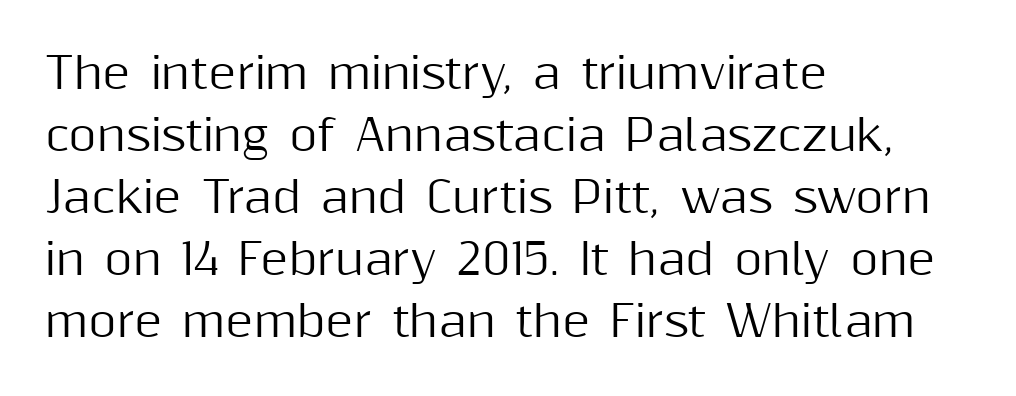
{"serif": "no", "italic": "no", "width": "normal", "stroke_contrast": "medium", "x_height": "medium", "monospaced": "no", "underline": "no", "align": "left", "line_spacing": "normal", "line_spacing_ratio": 1.44, "letter_spacing": "normal", "letter_spacing_em": 0.0, "glyph_px": 43}
